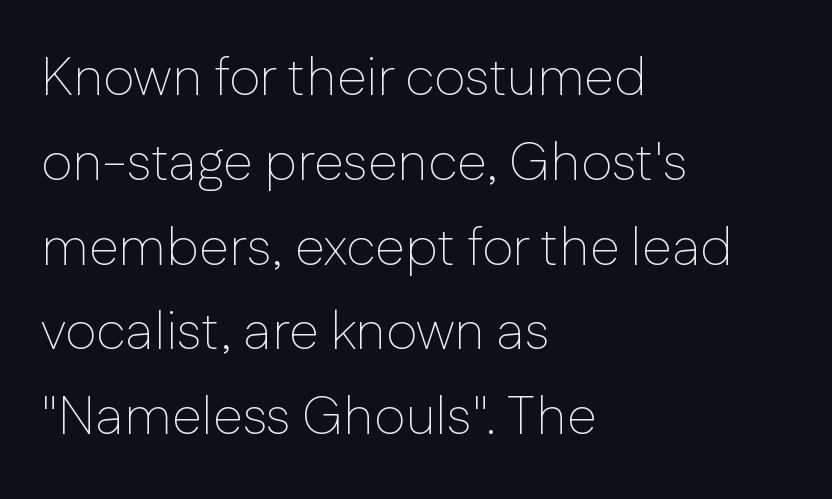
Q: Is the text bold? A: No.
Q: Is the text italic (slanted)? A: No, it is upright.
Q: Is the typeface a serif or a sans-serif typeface? A: Sans-serif.
Q: Is the text underlined? A: No.
Q: How is the paragraph aligned? A: Left-aligned.
Q: Is the spacing between letters normal or unusually wide? A: Normal.
Q: Is the spacing between lines tight, normal or loose? A: Normal.
Q: Width (condensed, normal, or wide)? A: Normal.
Q: Stroke contrast? A: Low.
Q: x-height? A: Medium.
Q: Monospaced? A: No.
